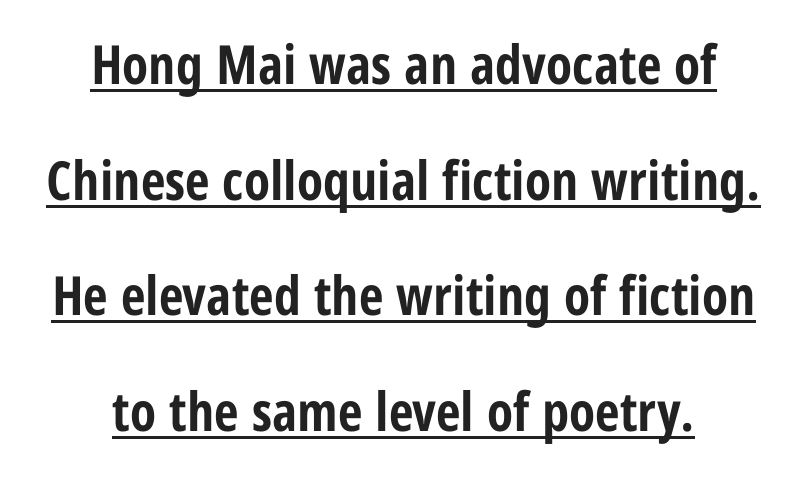
The image shows 54 px bold, condensed sans-serif type, upright; set loose line spacing (2.14x), normal letter spacing, underlined; low stroke contrast and a medium x-height.
